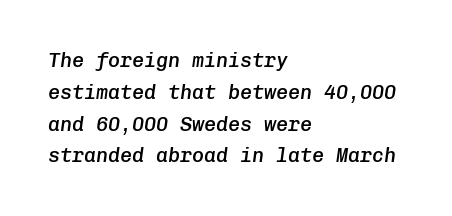
The image shows 20 px text type, italic (leaning right); set left-aligned, normal line spacing (1.59x), normal letter spacing, not underlined.
